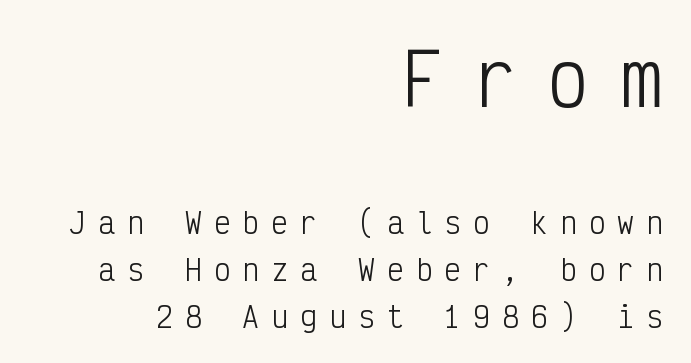
The image shows 71 px light, condensed sans-serif type, upright, monospaced; set right-aligned, normal line spacing (1.67x), unusually wide letter spacing (+0.43 em), not underlined; the first (top) block is 2.54x larger; low stroke contrast and a medium x-height.
